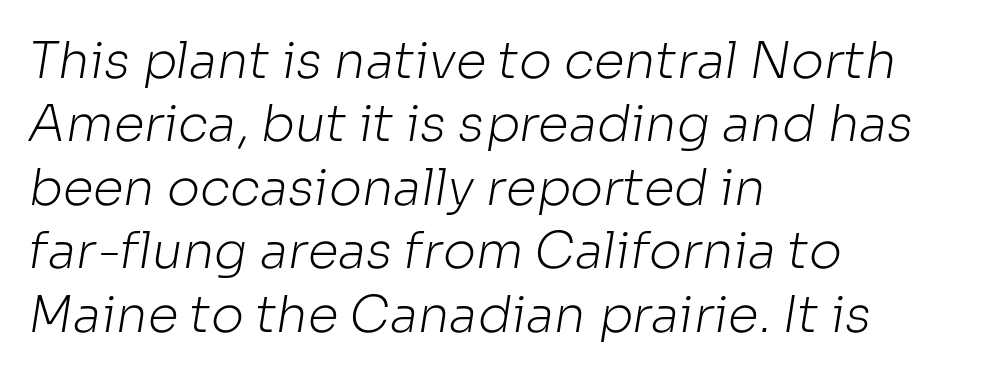
Q: Is the text bold? A: No.
Q: Is the typeface a serif or a sans-serif typeface? A: Sans-serif.
Q: Is the text underlined? A: No.
Q: How is the paragraph aligned? A: Left-aligned.
Q: Is the spacing between letters normal or unusually wide? A: Normal.
Q: Is the spacing between lines tight, normal or loose? A: Normal.
Q: Width (condensed, normal, or wide)? A: Normal.
Q: Stroke contrast? A: Low.
Q: x-height? A: Medium.
Q: Monospaced? A: No.
